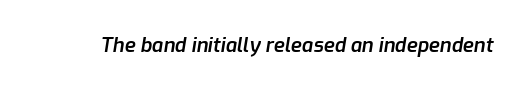
Q: Is the text bold? A: Semi-bold.
Q: Is the text italic (slanted)? A: Yes, it leans right by about 9 degrees.
Q: Is the text underlined? A: No.
Q: Is the spacing between letters normal or unusually wide? A: Normal.
